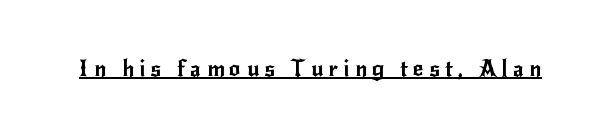
{"italic": "no", "underline": "yes", "letter_spacing": "wide", "letter_spacing_em": 0.23, "glyph_px": 23}
